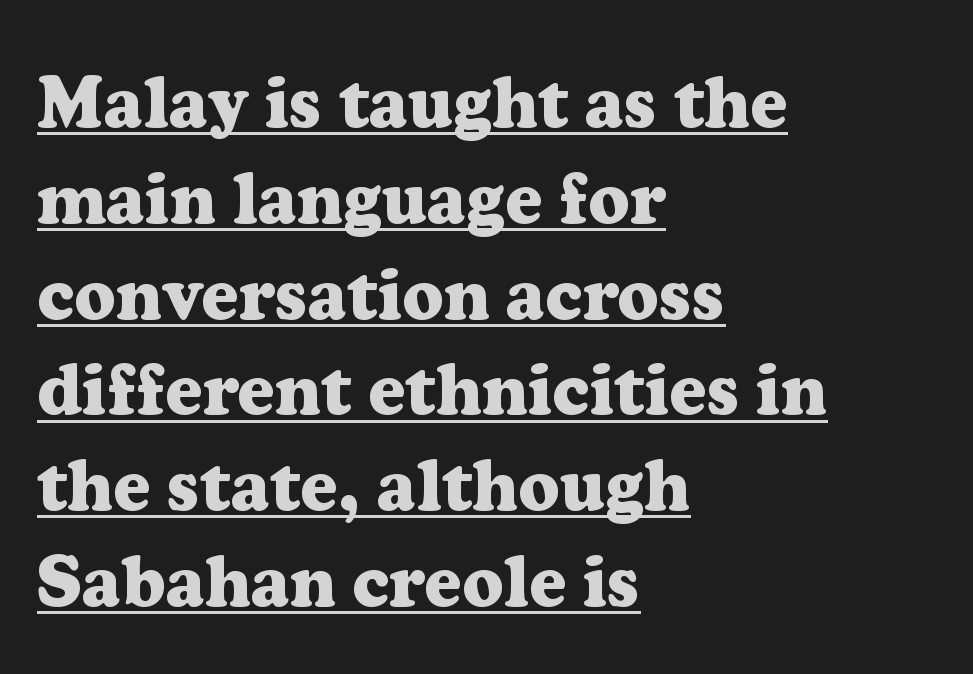
{"serif": "yes", "italic": "no", "bold": "yes", "weight": "heavy", "width": "normal", "stroke_contrast": "low", "x_height": "medium", "monospaced": "no", "underline": "yes", "align": "left", "line_spacing": "normal", "line_spacing_ratio": 1.33, "letter_spacing": "normal", "letter_spacing_em": 0.0, "glyph_px": 72}
